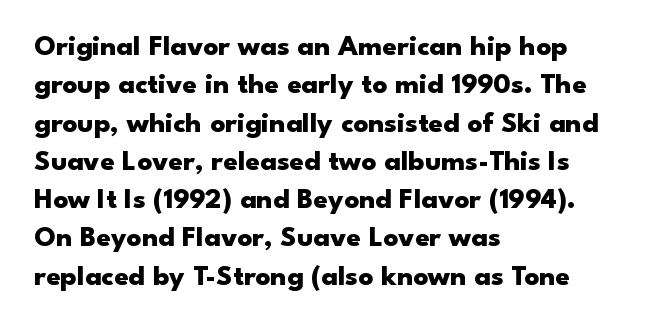
{"serif": "no", "italic": "no", "bold": "yes", "weight": "heavy", "width": "wide", "stroke_contrast": "low", "x_height": "small", "monospaced": "no", "underline": "no", "align": "left", "line_spacing": "normal", "line_spacing_ratio": 1.32, "letter_spacing": "normal", "letter_spacing_em": 0.0, "glyph_px": 29}
